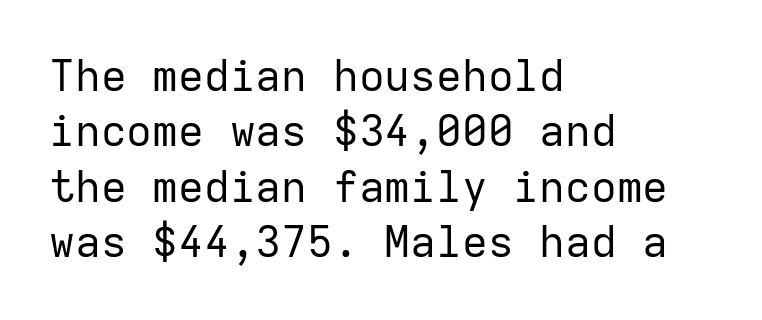
{"serif": "no", "italic": "no", "bold": "no", "weight": "regular", "width": "normal", "stroke_contrast": "low", "x_height": "medium", "monospaced": "yes", "underline": "no", "align": "left", "line_spacing": "normal", "line_spacing_ratio": 1.29, "letter_spacing": "normal", "letter_spacing_em": 0.0, "glyph_px": 43}
